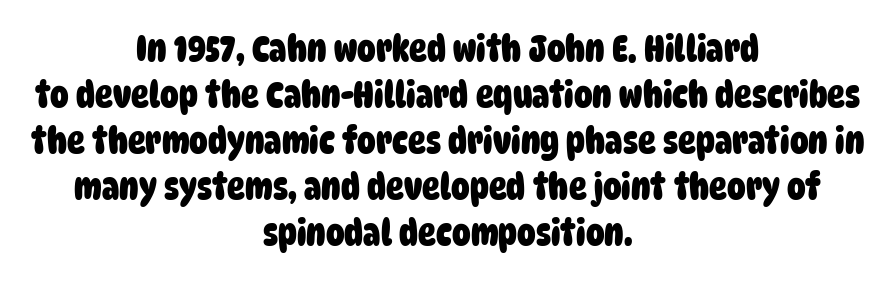
{"serif": "no", "bold": "yes", "weight": "heavy", "width": "condensed", "stroke_contrast": "low", "x_height": "large", "monospaced": "no", "underline": "no", "align": "center", "line_spacing_ratio": 1.24, "letter_spacing": "normal", "letter_spacing_em": 0.0, "glyph_px": 37}
